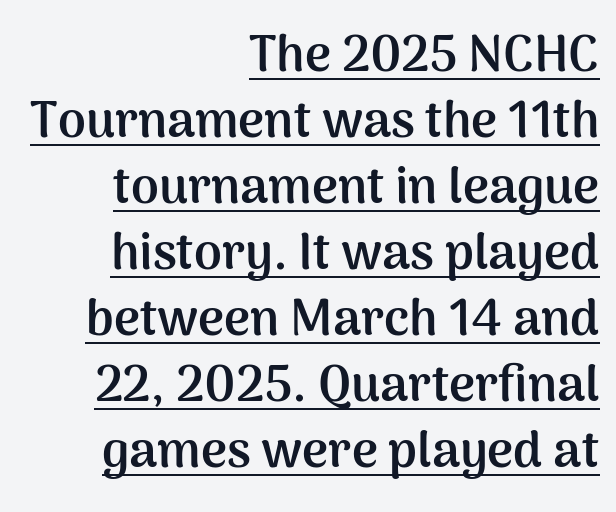
The characters display no serif detailing; their extremities are plain. As a designer I'd log this as weight 700, bold. This sample keeps an unexceptional amount of space between lines. Right-aligned paragraph, ragged on the left. Notice how the stems are strictly vertical — no italics here.
